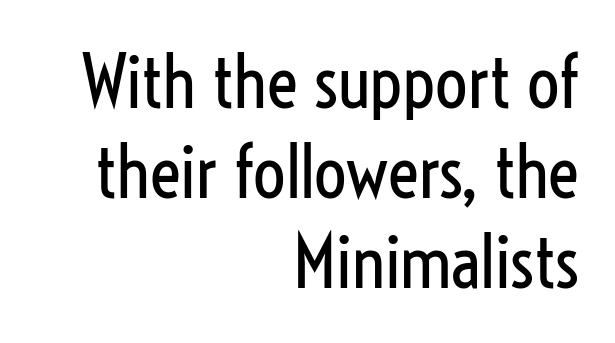
{"serif": "no", "italic": "no", "bold": "no", "weight": "regular", "width": "condensed", "stroke_contrast": "low", "x_height": "medium", "monospaced": "no", "underline": "no", "align": "right", "line_spacing": "normal", "line_spacing_ratio": 1.25, "letter_spacing": "normal", "letter_spacing_em": 0.0, "glyph_px": 72}
